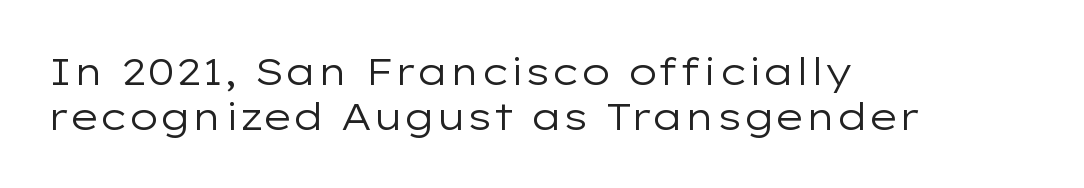
Q: Is the text bold? A: No.
Q: Is the text italic (slanted)? A: No, it is upright.
Q: Is the typeface a serif or a sans-serif typeface? A: Sans-serif.
Q: Is the text underlined? A: No.
Q: How is the paragraph aligned? A: Left-aligned.
Q: Is the spacing between letters normal or unusually wide? A: Normal.
Q: Width (condensed, normal, or wide)? A: Wide.
Q: Stroke contrast? A: Low.
Q: x-height? A: Medium.
Q: Monospaced? A: No.
